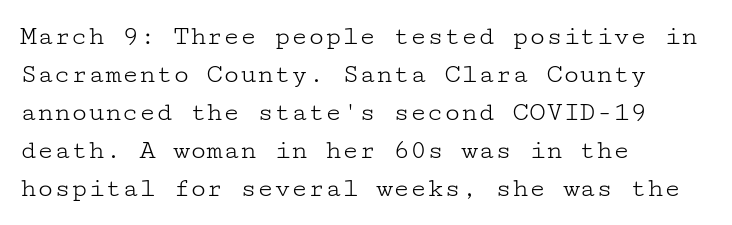
The passage shown is typeset with a serif family. A typesetter would call this leading conventional body-copy spacing. The letters stand upright; this is a roman face. Leftover space on each line is placed entirely after the last word. This reads as an unemphasized weight, regular at the heaviest. Glance below the letters and you will spot only blank space.
